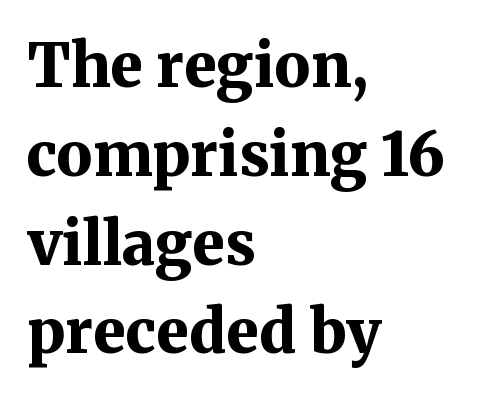
The image shows 60 px bold serif type, upright; set left-aligned, normal line spacing (1.48x), normal letter spacing, not underlined; medium stroke contrast and a medium x-height.
